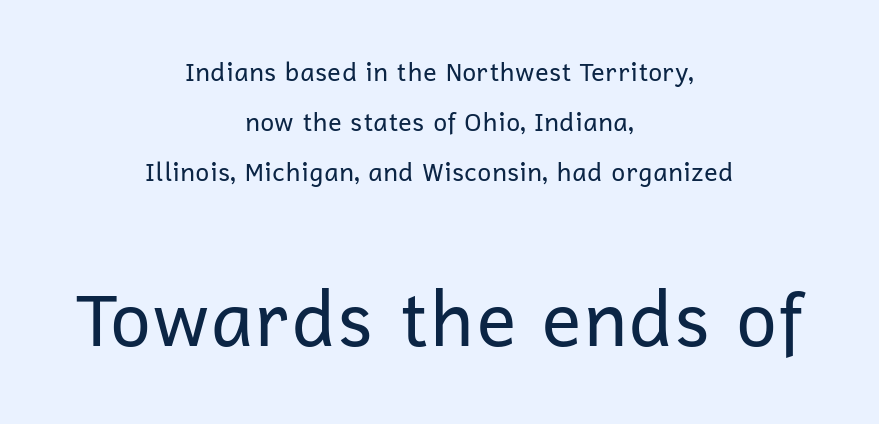
Q: Is the text bold? A: No.
Q: Is the text italic (slanted)? A: No, it is upright.
Q: Is the typeface a serif or a sans-serif typeface? A: Sans-serif.
Q: Is the text underlined? A: No.
Q: How is the paragraph aligned? A: Centered.
Q: Is the spacing between letters normal or unusually wide? A: Normal.
Q: Is the spacing between lines tight, normal or loose? A: Loose.
Q: Which block of text is set in a larger size, the first (top) or the second (bottom)? A: The second (bottom) one.
Q: Width (condensed, normal, or wide)? A: Normal.
Q: Stroke contrast? A: Low.
Q: x-height? A: Medium.
Q: Monospaced? A: No.
